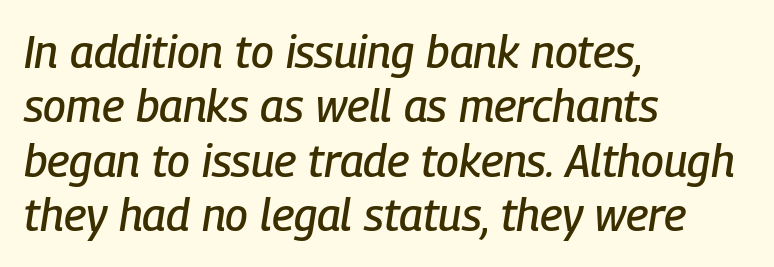
Q: Is the text italic (slanted)? A: Yes, it leans right by about 9 degrees.
Q: Is the text underlined? A: No.
Q: How is the paragraph aligned? A: Left-aligned.
Q: Is the spacing between letters normal or unusually wide? A: Normal.
Q: Width (condensed, normal, or wide)? A: Condensed.
Q: Stroke contrast? A: Low.
Q: x-height? A: Medium.
Q: Monospaced? A: No.
